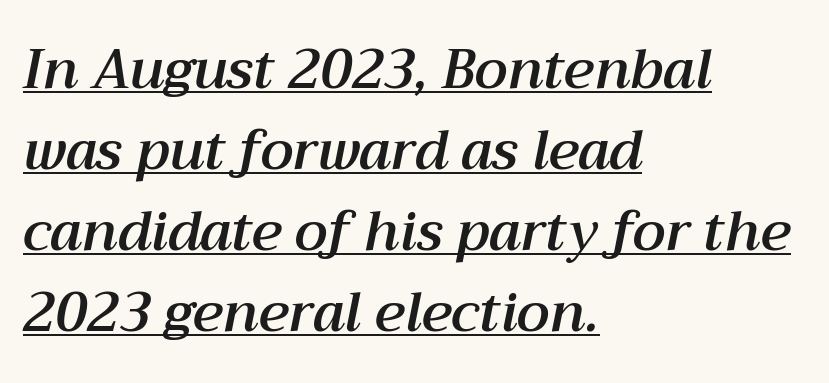
Line beginnings align vertically; line endings do not. What stands out about the letter spacing? Nothing — it is the standard amount. Character widths vary here, with narrow letters taking less room than wide ones. Rows of type keep a routine distance in the vertical direction.
